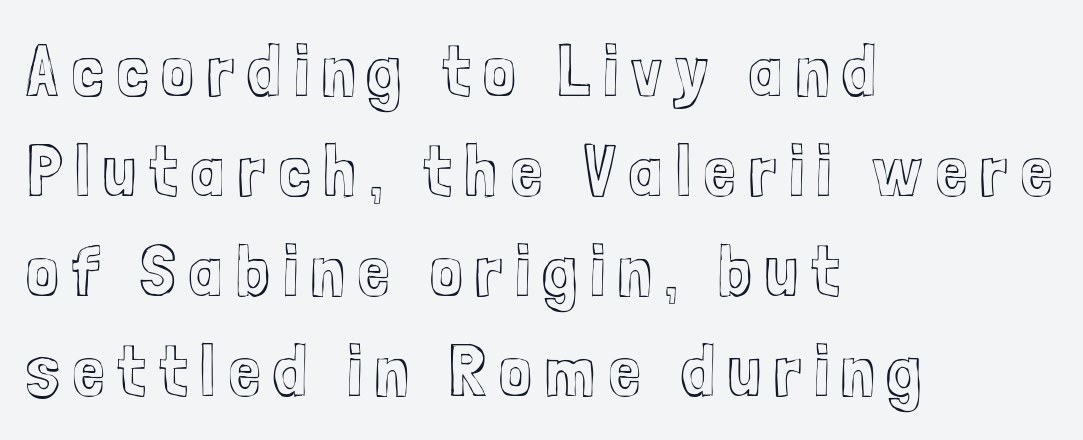
Leading matches the norm, producing a regular column. Each letter keeps its own natural width here, so spacing adapts to shape. Glance below the letters and you will spot only blank space. Rendered with straight, roman letterforms.
